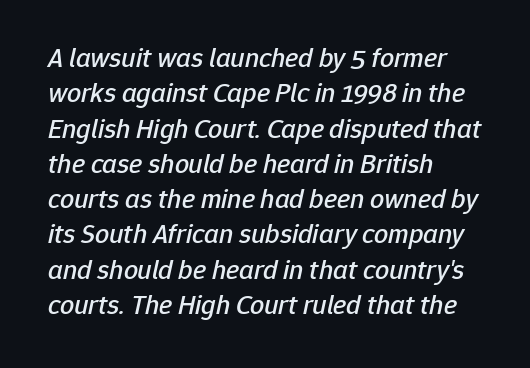
Q: Is the text italic (slanted)? A: Yes, it leans right by about 12 degrees.
Q: Is the text underlined? A: No.
Q: How is the paragraph aligned? A: Left-aligned.
Q: Is the spacing between letters normal or unusually wide? A: Normal.
Q: Is the spacing between lines tight, normal or loose? A: Normal.
Q: Width (condensed, normal, or wide)? A: Normal.
Q: Stroke contrast? A: Low.
Q: x-height? A: Medium.
Q: Monospaced? A: No.
